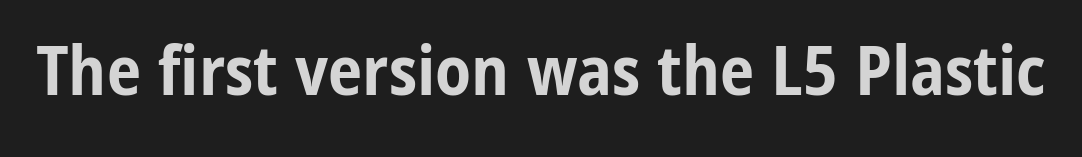
Q: Is the text bold? A: Yes.
Q: Is the text italic (slanted)? A: No, it is upright.
Q: Is the typeface a serif or a sans-serif typeface? A: Sans-serif.
Q: Is the text underlined? A: No.
Q: Is the spacing between letters normal or unusually wide? A: Normal.
Q: Width (condensed, normal, or wide)? A: Condensed.
Q: Stroke contrast? A: Low.
Q: x-height? A: Medium.
Q: Monospaced? A: No.
